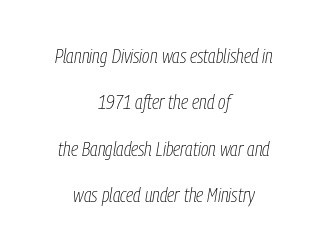
Q: Is the text bold? A: No.
Q: Is the text italic (slanted)? A: Yes, it leans right by about 9 degrees.
Q: Is the text underlined? A: No.
Q: How is the paragraph aligned? A: Centered.
Q: Is the spacing between letters normal or unusually wide? A: Normal.
Q: Is the spacing between lines tight, normal or loose? A: Loose.
